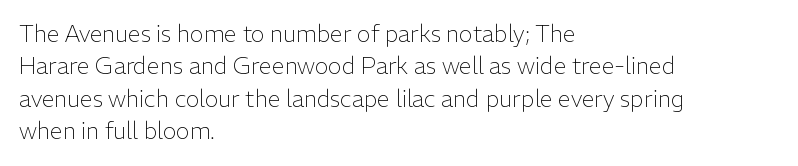
The tracking reads as untouched default to a designer's eye. Layout note: lines flush left. Students, observe: this is what conventionally led text looks like. Underline: absent.
